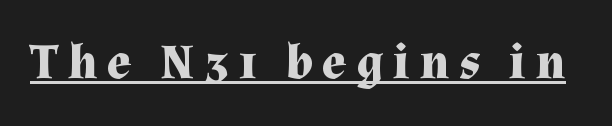
The image shows 50 px bold serif type, upright; set unusually wide letter spacing (+0.2 em), underlined; medium stroke contrast and a medium x-height.
